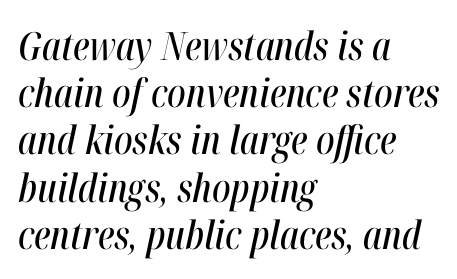
Any mark beneath the type? The region is blank. The rendering applies a slant to the glyphs. The passage shown is typed in a proportional face where columns would drift. Leftover space on each line is placed entirely after the last word. Spacing between characters is what you'd get straight out of the box.
